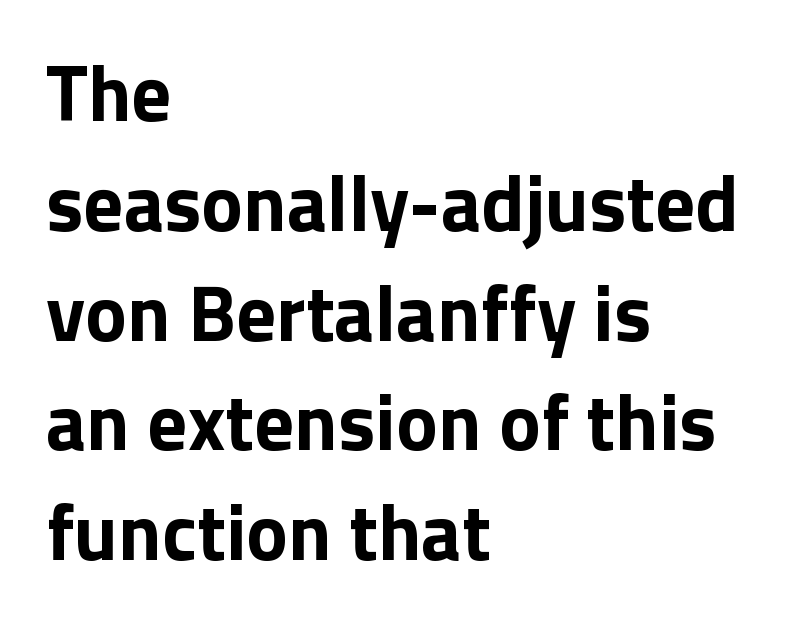
The image shows 79 px bold sans-serif type, upright; set left-aligned, normal line spacing (1.39x), normal letter spacing, not underlined; low stroke contrast and a medium x-height.
